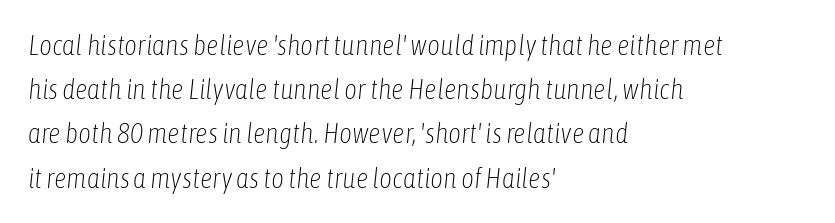
The image shows 28 px light, condensed type, italic (leaning right); set left-aligned, normal line spacing (1.58x), normal letter spacing, not underlined; low stroke contrast and a medium x-height.
